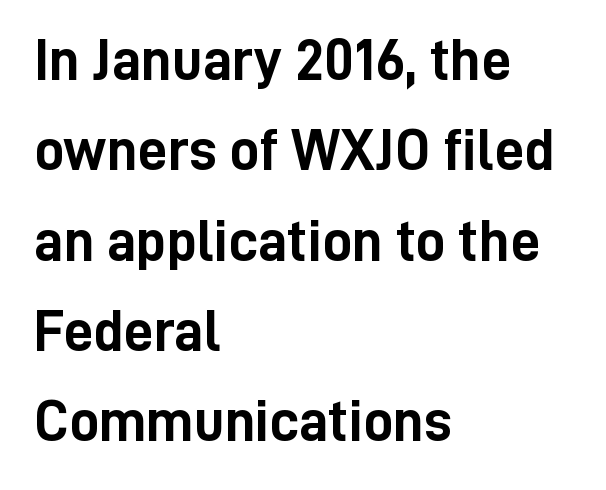
Q: Is the text bold? A: Yes.
Q: Is the text italic (slanted)? A: No, it is upright.
Q: Is the typeface a serif or a sans-serif typeface? A: Sans-serif.
Q: Is the text underlined? A: No.
Q: How is the paragraph aligned? A: Left-aligned.
Q: Is the spacing between letters normal or unusually wide? A: Normal.
Q: Is the spacing between lines tight, normal or loose? A: Normal.
Q: Width (condensed, normal, or wide)? A: Condensed.
Q: Stroke contrast? A: Low.
Q: x-height? A: Medium.
Q: Monospaced? A: No.
